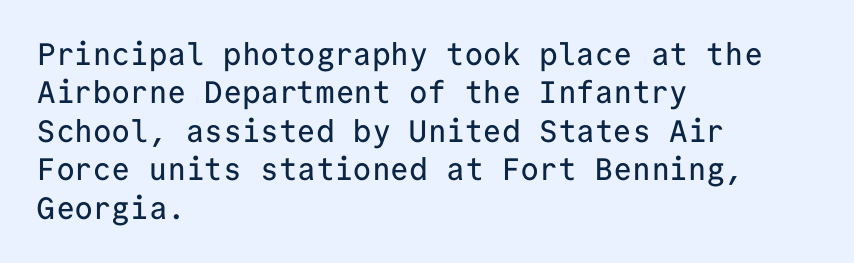
{"serif": "no", "italic": "no", "width": "normal", "stroke_contrast": "low", "x_height": "medium", "monospaced": "yes", "underline": "no", "align": "left", "line_spacing_ratio": 1.24, "letter_spacing": "normal", "letter_spacing_em": 0.0, "glyph_px": 31}
